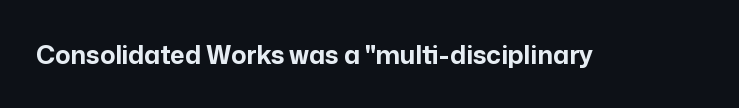
Q: Is the text bold? A: Yes.
Q: Is the text italic (slanted)? A: No, it is upright.
Q: Is the text underlined? A: No.
Q: Is the spacing between letters normal or unusually wide? A: Normal.
